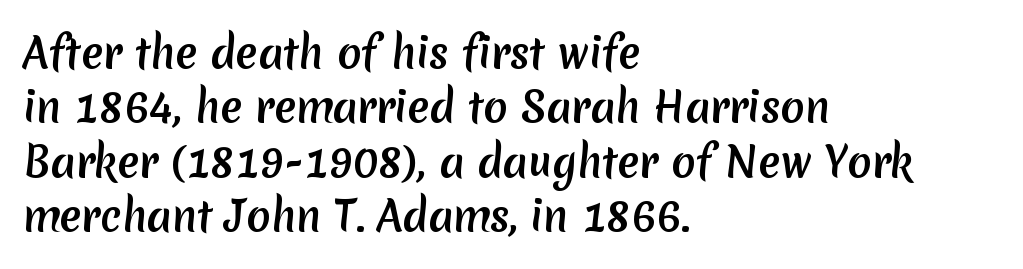
The image shows 40 px sans-serif type; set left-aligned, normal line spacing (1.36x), normal letter spacing, not underlined; medium stroke contrast and a medium x-height.
